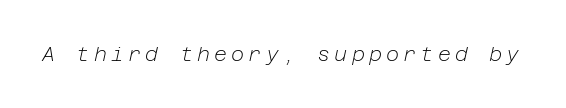
This sample uses expanded letter spacing, leaving extra air between glyphs. The baseline area is clear. The typography opts for an oblique posture over an upright one. Stroke mass is kept to a normal reading level or below.
